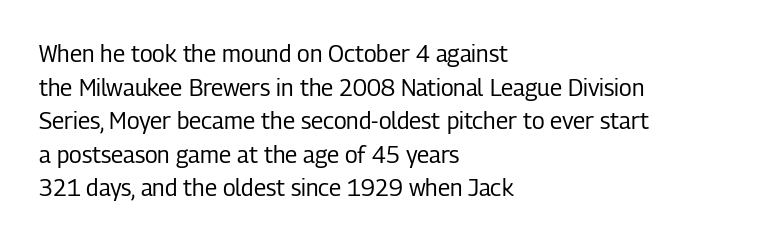
Q: Is the text bold? A: No.
Q: Is the text italic (slanted)? A: No, it is upright.
Q: Is the text underlined? A: No.
Q: How is the paragraph aligned? A: Left-aligned.
Q: Is the spacing between letters normal or unusually wide? A: Normal.
Q: Is the spacing between lines tight, normal or loose? A: Normal.
